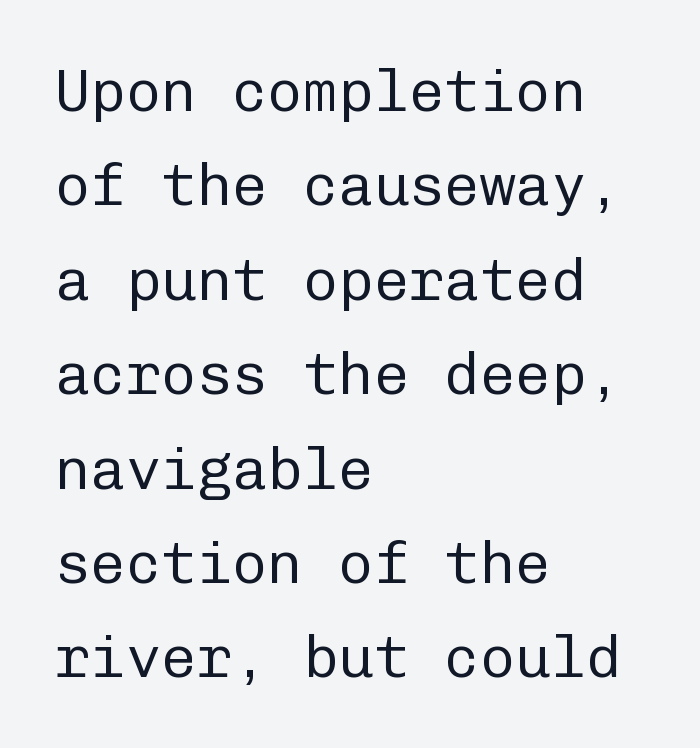
{"serif": "no", "italic": "no", "bold": "no", "weight": "regular", "width": "normal", "stroke_contrast": "low", "x_height": "medium", "monospaced": "yes", "underline": "no", "align": "left", "line_spacing": "normal", "line_spacing_ratio": 1.6, "letter_spacing": "normal", "letter_spacing_em": 0.0, "glyph_px": 59}
